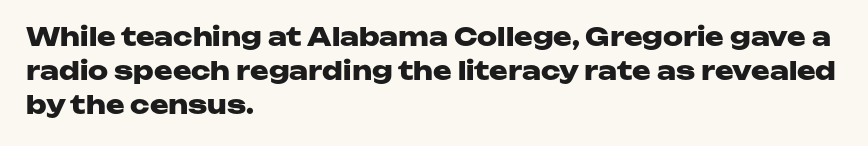
{"italic": "no", "bold": "yes", "underline": "no", "align": "left", "line_spacing": "normal", "line_spacing_ratio": 1.37, "letter_spacing": "normal", "letter_spacing_em": 0.0, "glyph_px": 25}
